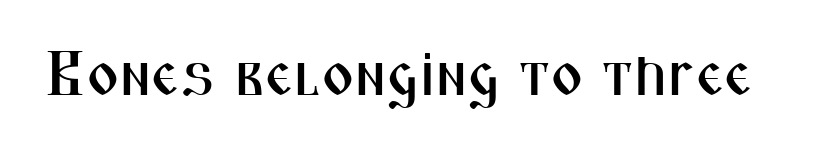
Each row of text sits above clean, open space. To sum up the face: it is a sans, with no serifs. Varying glyph widths throughout — classic text-font behaviour. A typesetter would mark this as roman, not italic. Honestly, the letter spacing is just normal — you wouldn't notice it.
